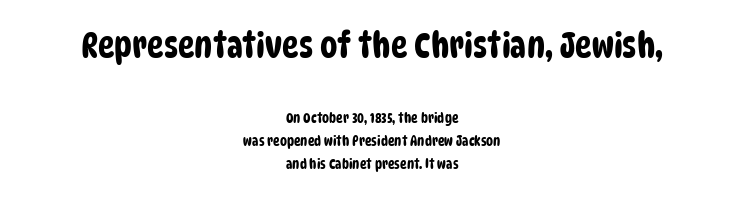
The image shows 35 px condensed sans-serif type; set centered, normal line spacing (1.64x), normal letter spacing, not underlined; the first (top) block is 2.5x larger; low stroke contrast and a large x-height.
